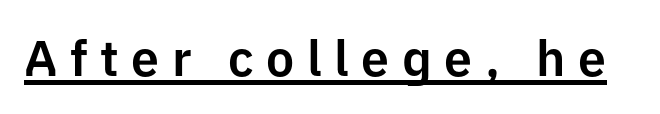
{"serif": "no", "italic": "no", "width": "normal", "stroke_contrast": "low", "x_height": "medium", "monospaced": "no", "underline": "yes", "letter_spacing": "wide", "letter_spacing_em": 0.25, "glyph_px": 50}
